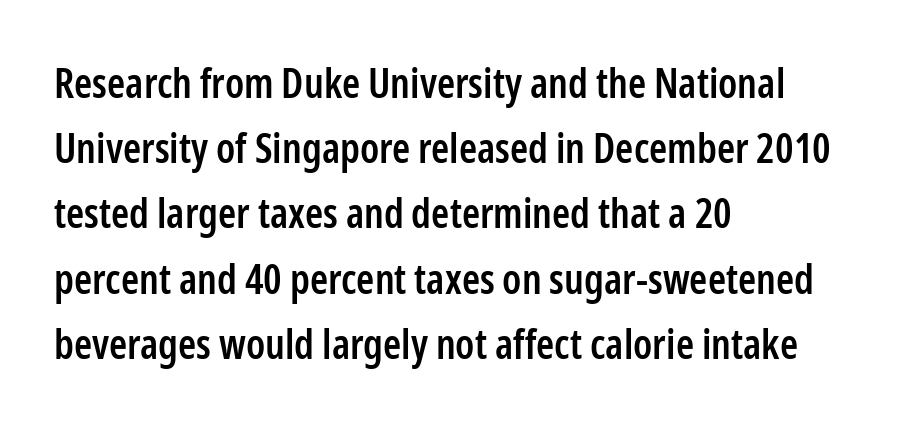
Q: Is the text bold? A: Semi-bold.
Q: Is the text italic (slanted)? A: No, it is upright.
Q: Is the typeface a serif or a sans-serif typeface? A: Sans-serif.
Q: Is the text underlined? A: No.
Q: How is the paragraph aligned? A: Left-aligned.
Q: Is the spacing between letters normal or unusually wide? A: Normal.
Q: Is the spacing between lines tight, normal or loose? A: Normal.
Q: Width (condensed, normal, or wide)? A: Condensed.
Q: Stroke contrast? A: Low.
Q: x-height? A: Medium.
Q: Monospaced? A: No.
